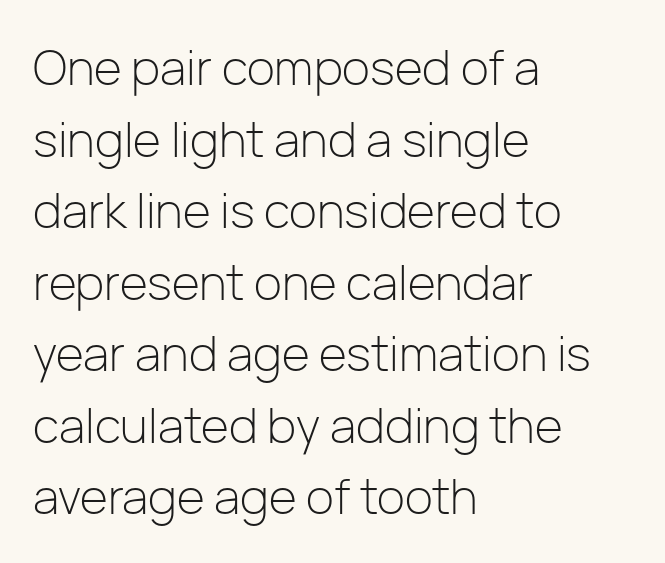
{"serif": "no", "italic": "no", "bold": "no", "weight": "light", "width": "normal", "stroke_contrast": "low", "x_height": "medium", "monospaced": "no", "underline": "no", "align": "left", "line_spacing": "normal", "line_spacing_ratio": 1.49, "letter_spacing": "normal", "letter_spacing_em": 0.0, "glyph_px": 48}
